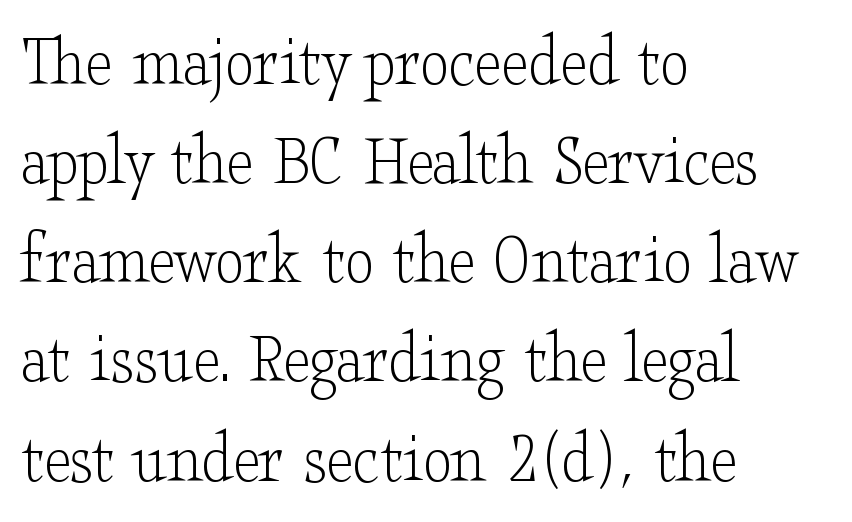
The image shows 74 px light, wide serif type, upright; set left-aligned, normal line spacing (1.34x), normal letter spacing, not underlined; low stroke contrast and a small x-height.
